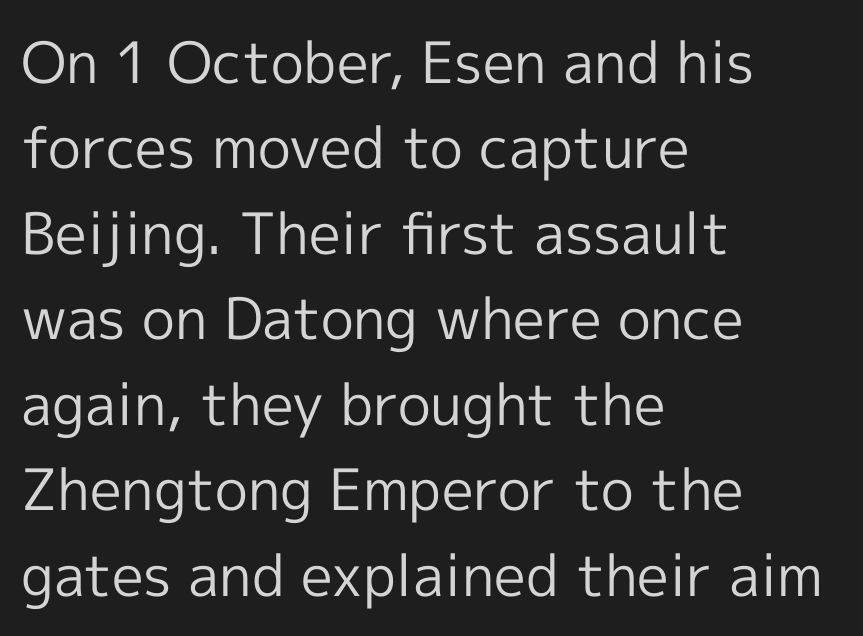
{"serif": "no", "italic": "no", "bold": "no", "weight": "regular", "width": "normal", "x_height": "medium", "monospaced": "no", "underline": "no", "align": "left", "line_spacing": "normal", "line_spacing_ratio": 1.5, "letter_spacing": "normal", "letter_spacing_em": 0.0, "glyph_px": 57}
